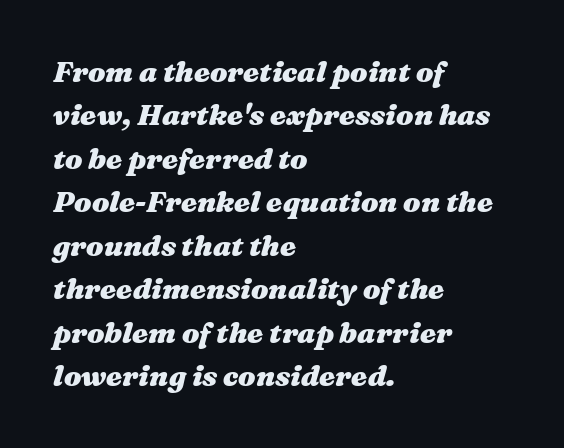
The image shows 29 px heavy, wide type, italic (leaning right); set left-aligned, normal line spacing (1.5x), normal letter spacing, not underlined; medium stroke contrast and a medium x-height.
